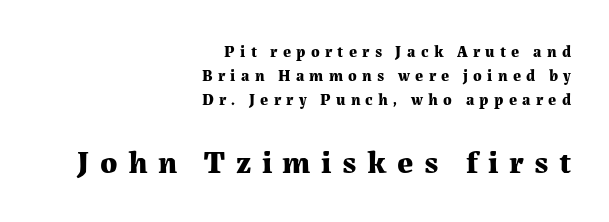
To sum up the face: it has serifs. Leftover space on each line is placed entirely before the opening word. Each row of text sits above clean, open space. This is roman type, the default non-slanted kind. Is the type bold? Yes — the strokes are clearly thick and heavy.
